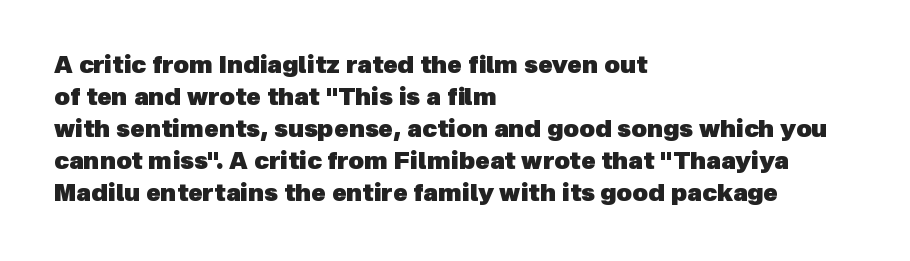
The image shows 24 px bold type; set left-aligned, normal line spacing (1.33x), normal letter spacing, not underlined.
